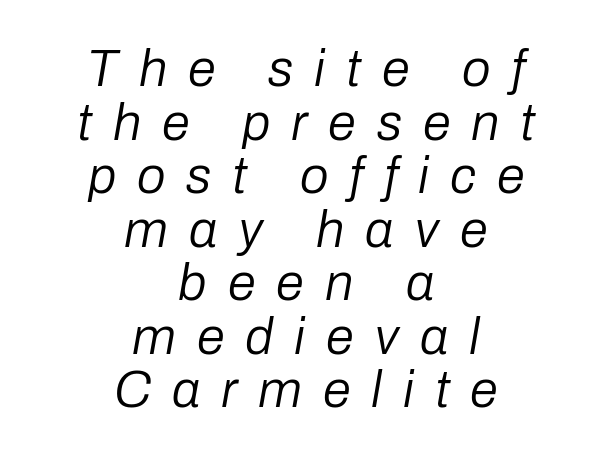
{"italic": "yes", "lean": "right", "slant_degrees": 10, "bold": "no", "weight": "regular", "width": "normal", "stroke_contrast": "low", "x_height": "medium", "monospaced": "no", "underline": "no", "align": "center", "line_spacing": "tight", "line_spacing_ratio": 1.05, "letter_spacing": "wide", "letter_spacing_em": 0.41, "glyph_px": 51}
